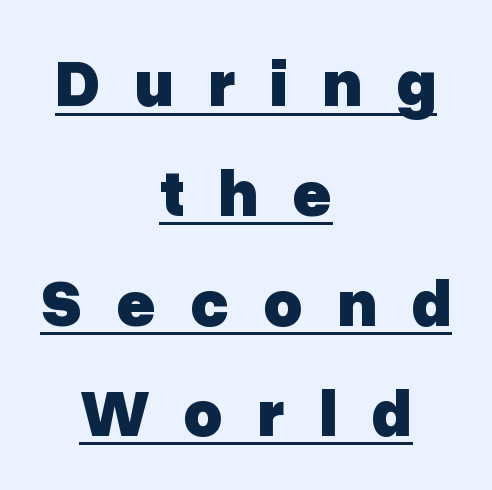
The image shows 67 px heavy sans-serif type, upright; set centered, normal line spacing (1.64x), unusually wide letter spacing (+0.5 em), underlined; low stroke contrast and a medium x-height.
